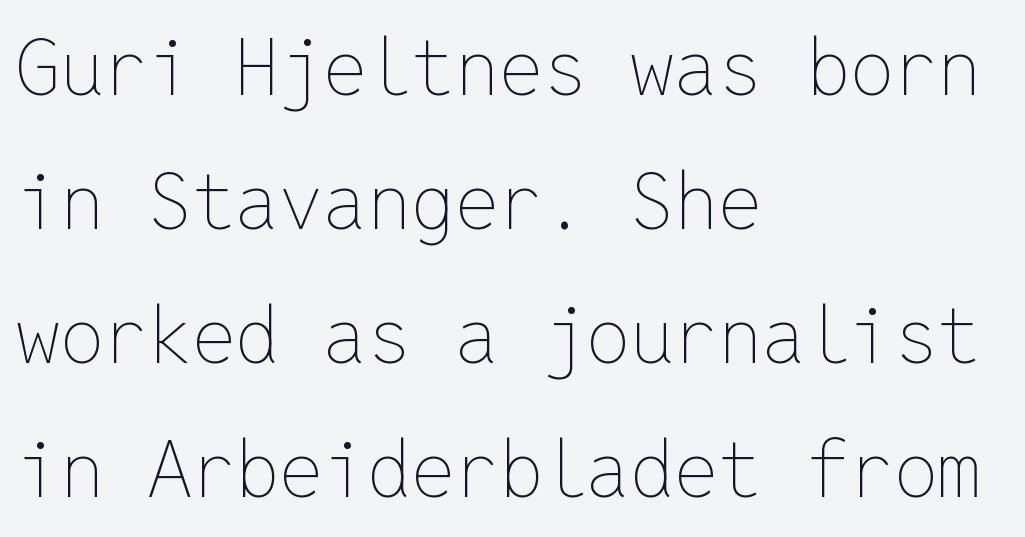
The image shows 78 px thin type, upright, monospaced; set left-aligned, line spacing 1.72x, normal letter spacing, not underlined; low stroke contrast and a medium x-height.
